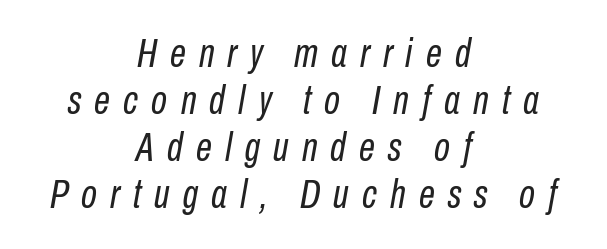
{"italic": "yes", "lean": "right", "slant_degrees": 10, "bold": "no", "weight": "regular", "width": "condensed", "stroke_contrast": "low", "x_height": "medium", "monospaced": "no", "underline": "no", "align": "center", "line_spacing": "tight", "line_spacing_ratio": 1.15, "letter_spacing": "wide", "letter_spacing_em": 0.32, "glyph_px": 41}
